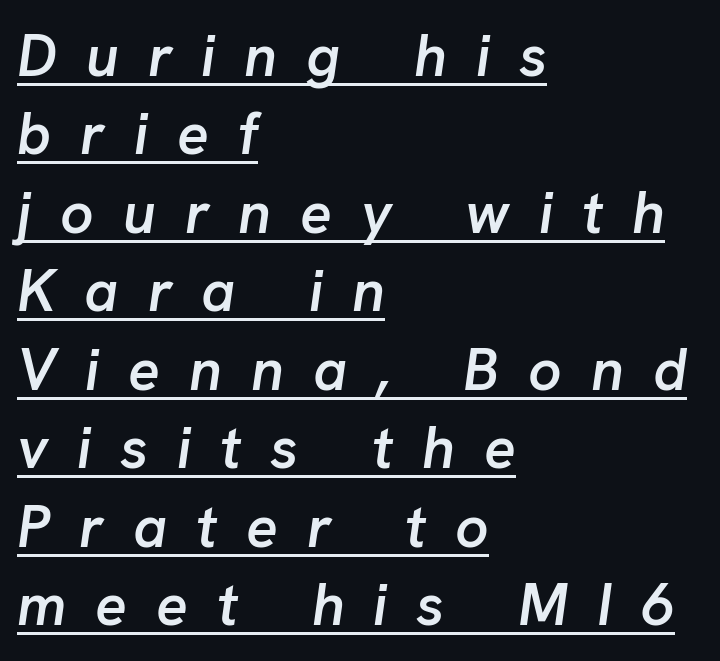
Is the letter spacing exaggerated? Yes — the characters are pushed far apart. The passage shown leans; its letterforms are oblique. Where is the straight margin? On the left. This is moderately heavy type, rendered in semibold.
